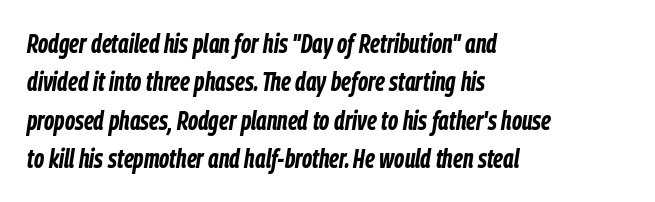
{"italic": "yes", "lean": "right", "slant_degrees": 9, "bold": "yes", "underline": "no", "align": "left", "line_spacing": "normal", "line_spacing_ratio": 1.48, "letter_spacing": "normal", "letter_spacing_em": 0.0, "glyph_px": 26}
